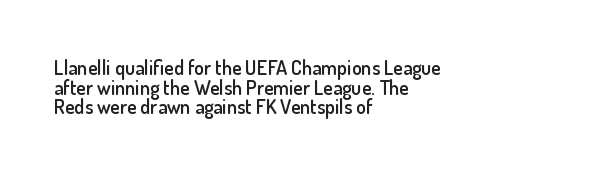
The image shows 20 px text type, upright; set left-aligned, tight line spacing (0.98x), normal letter spacing, not underlined.
